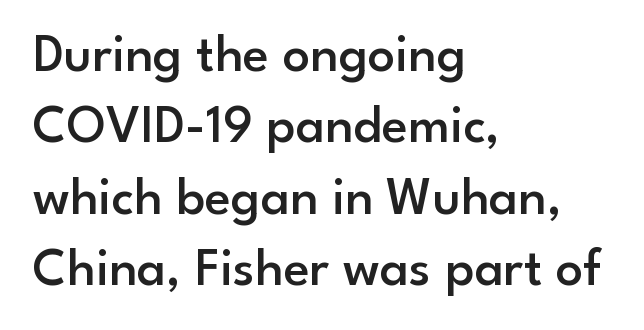
{"serif": "no", "italic": "no", "bold": "semi", "weight": "semibold", "width": "normal", "stroke_contrast": "low", "x_height": "small", "monospaced": "no", "underline": "no", "align": "left", "line_spacing": "normal", "line_spacing_ratio": 1.32, "letter_spacing": "normal", "letter_spacing_em": 0.0, "glyph_px": 54}
